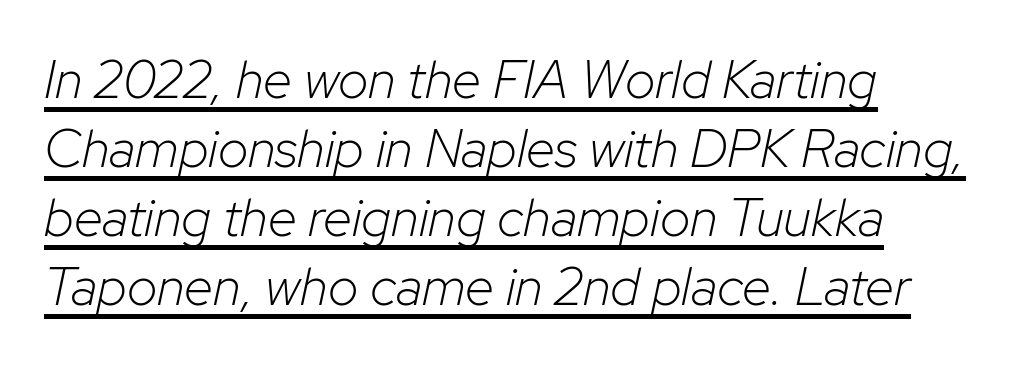
{"italic": "yes", "lean": "right", "slant_degrees": 12, "bold": "no", "weight": "light", "width": "normal", "stroke_contrast": "low", "x_height": "medium", "monospaced": "no", "underline": "yes", "align": "left", "line_spacing": "normal", "line_spacing_ratio": 1.3, "letter_spacing": "normal", "letter_spacing_em": 0.0, "glyph_px": 53}
